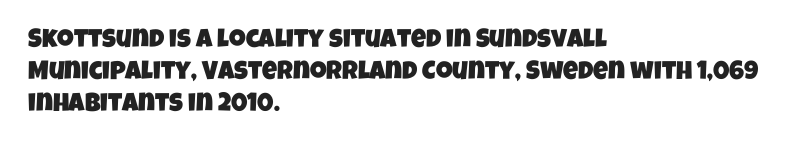
The rendering anchors every line to the left-hand side. Nothing unusual about the tracking: characters are spaced as the font intends. The string is rendered with underlining switched off.
